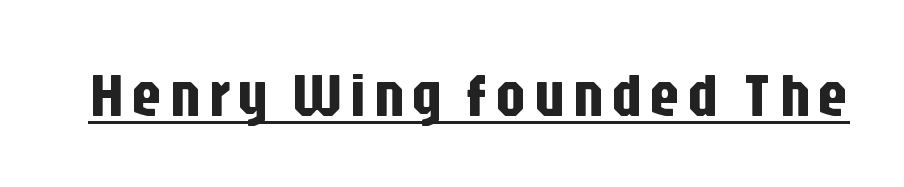
{"serif": "no", "italic": "no", "width": "condensed", "stroke_contrast": "low", "x_height": "large", "monospaced": "no", "underline": "yes", "glyph_px": 61}
